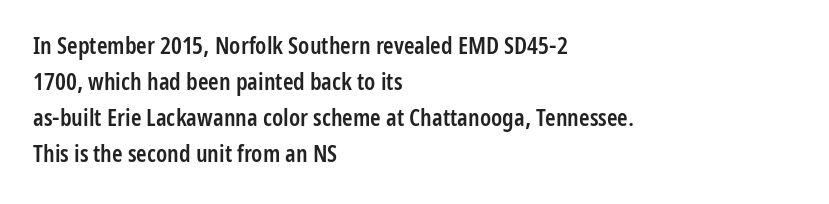
The image shows 24 px text type, upright; set left-aligned, normal line spacing (1.5x), normal letter spacing, not underlined.
